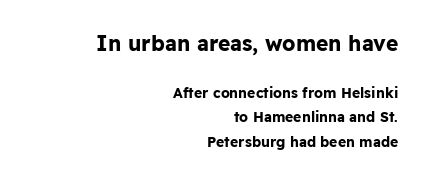
{"italic": "no", "bold": "yes", "underline": "no", "align": "right", "line_spacing_ratio": 1.75, "letter_spacing": "normal", "letter_spacing_em": 0.0, "larger_block": "first", "size_ratio": 1.5, "glyph_px": 21}
